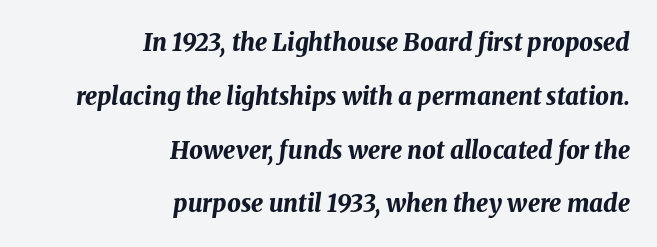
Style check: oblique. Anything drawn beneath the words? Only blank space. The rendering uses a bold face; every stroke is thick and dark. Alignment: flush right.
